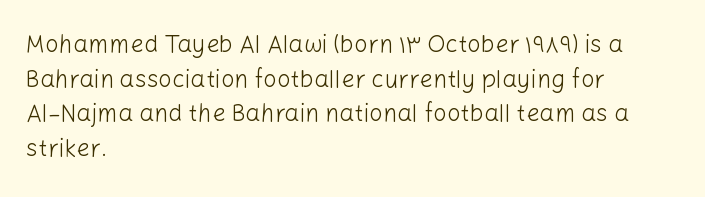
The image shows 24 px text type, upright; set left-aligned, normal line spacing (1.44x), normal letter spacing, not underlined.
